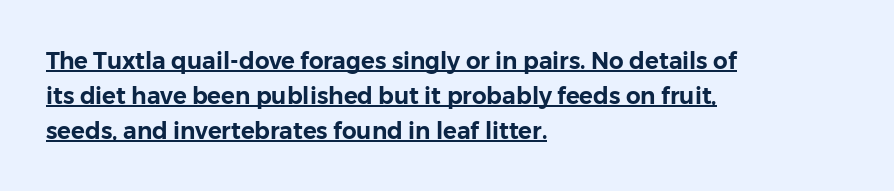
The image shows 23 px text type, upright; set left-aligned, normal line spacing (1.52x), normal letter spacing, underlined.
